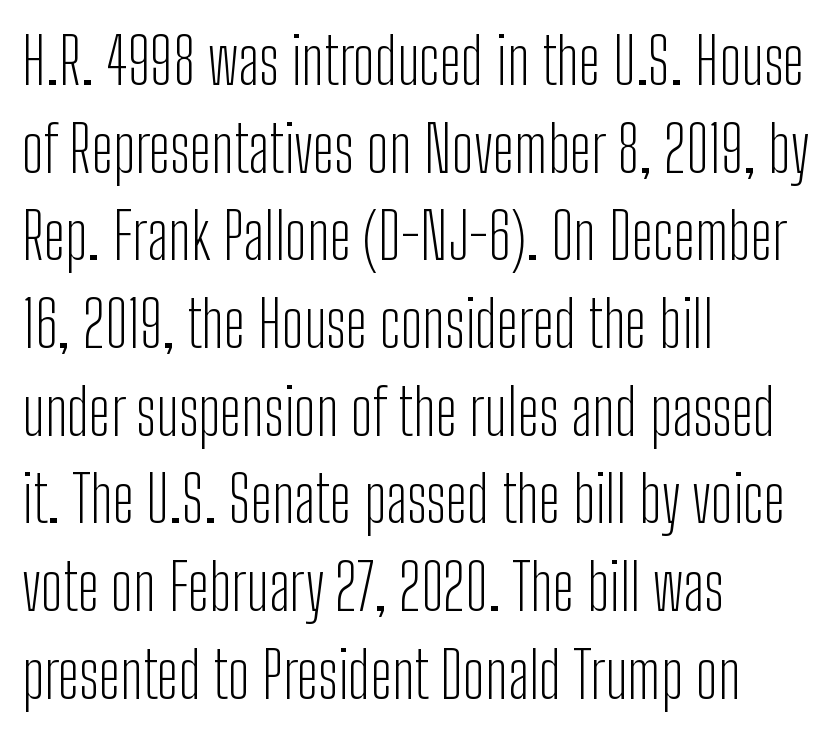
Weight: in the light-to-regular range. What kind of face is this? One without serifs — a sans. A roman cut, with each character standing at attention. Leading matches the norm, producing a regular column. Short and long lines alike share a common starting point at left. The horizontal fit of the characters is conventional and even.
